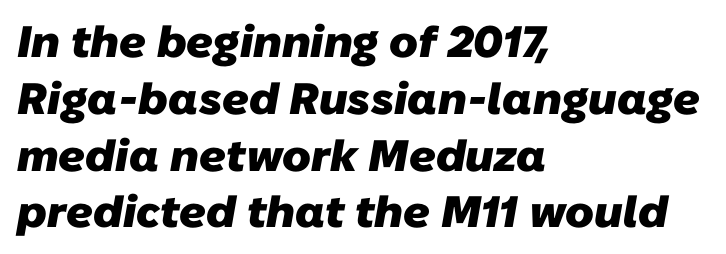
Q: Is the text bold? A: Yes.
Q: Is the typeface a serif or a sans-serif typeface? A: Sans-serif.
Q: Is the text underlined? A: No.
Q: How is the paragraph aligned? A: Left-aligned.
Q: Is the spacing between letters normal or unusually wide? A: Normal.
Q: Is the spacing between lines tight, normal or loose? A: Normal.
Q: Width (condensed, normal, or wide)? A: Normal.
Q: Stroke contrast? A: Low.
Q: x-height? A: Medium.
Q: Monospaced? A: No.
